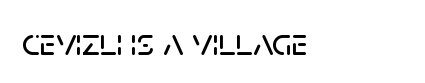
The image shows 38 px sans-serif type, upright; set normal letter spacing, not underlined; low stroke contrast and a large x-height.
